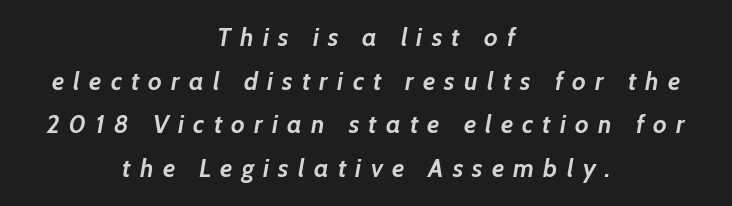
{"italic": "yes", "lean": "right", "slant_degrees": 7, "bold": "yes", "underline": "no", "align": "center", "line_spacing_ratio": 1.75, "letter_spacing": "wide", "letter_spacing_em": 0.37, "glyph_px": 25}
